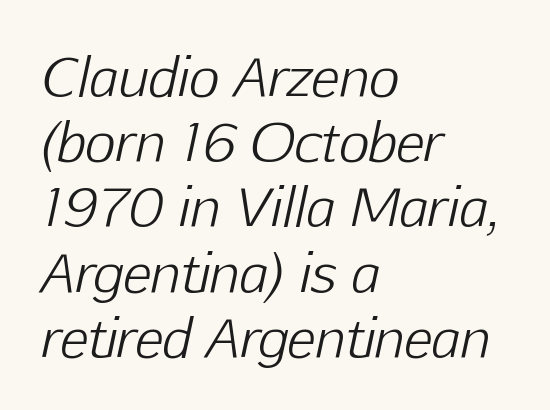
Does the lettering tilt? It does — this is italic. A student would call this left alignment; a typographer would say flush left, rag right. Weight: regular or lighter. Underline: absent. Spacing verdict: proportional, widths tailored to each character. Is the letter spacing exaggerated? No — it looks like the ordinary default.
